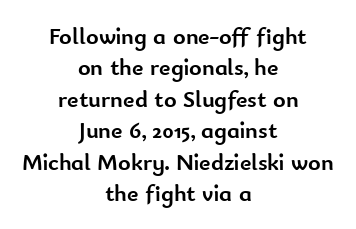
The whitespace from short lines is split evenly between both sides. Tracking here is standard; glyphs follow each other at the usual distance. Quick note: interline space is typical. What weight is shown? A full bold with thick strokes. The zone under the glyphs is completely vacant.
